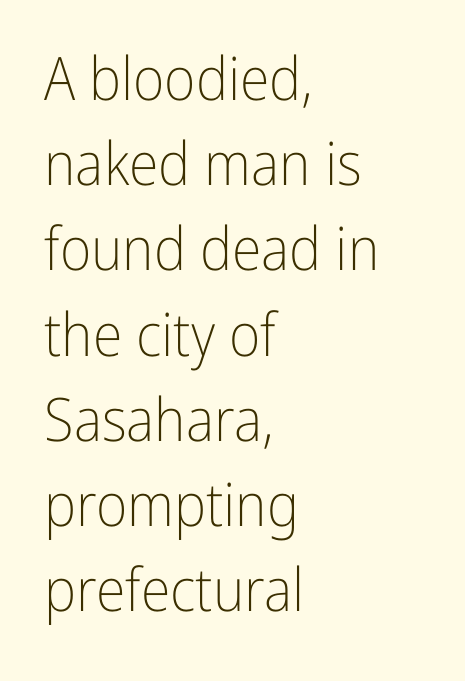
{"serif": "no", "italic": "no", "bold": "no", "weight": "light", "width": "condensed", "stroke_contrast": "low", "x_height": "medium", "monospaced": "no", "underline": "no", "align": "left", "line_spacing": "normal", "line_spacing_ratio": 1.42, "letter_spacing": "normal", "letter_spacing_em": 0.0, "glyph_px": 60}
